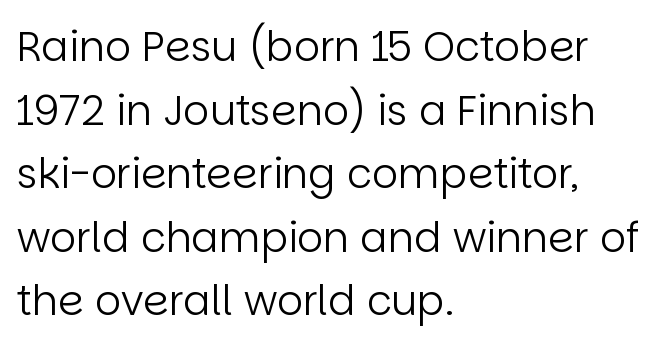
The vertical gap from one line to the next is medium. Stems here are at most as thick as an everyday book face. Which margin do the lines hug? The left one — the right edge is uneven. Every stem runs plumb, perpendicular to the baseline.
